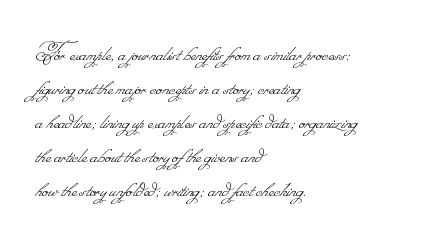
The image shows 28 px thin type; set left-aligned, line spacing 1.21x, normal letter spacing, not underlined; low stroke contrast.
